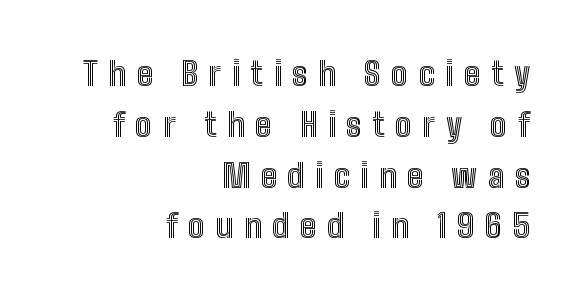
This rendering widens character spacing well past its baseline value. Horizontal bands of white between lines are of average thickness. Does the copy run flush right? Yes — the right margin is perfectly even. The rendering uses natural spacing where letterforms have individual widths. Glance below the letters and you will spot only blank space. Unlike italic type, these characters show no tilt at all.
